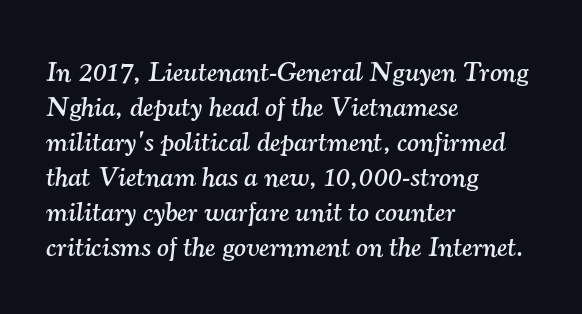
{"serif": "yes", "italic": "yes", "lean": "right", "slant_degrees": 7, "width": "normal", "stroke_contrast": "medium", "x_height": "small", "monospaced": "no", "underline": "no", "align": "left", "line_spacing": "normal", "line_spacing_ratio": 1.25, "letter_spacing": "normal", "letter_spacing_em": 0.0, "glyph_px": 28}
